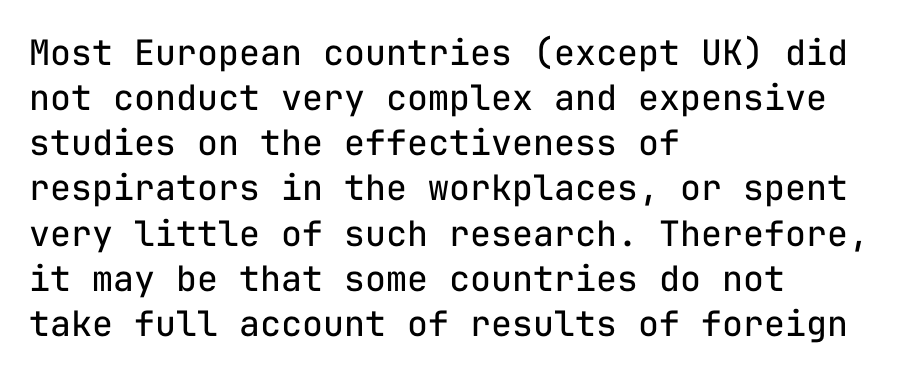
The letters march in equal steps, a hallmark of fixed-pitch type. The tracking reads as untouched default to a designer's eye. Designer's note — italics off, roman on. A normal amount of white space separates one row of letters from the next. The type family on display is of the sans-serif kind.
